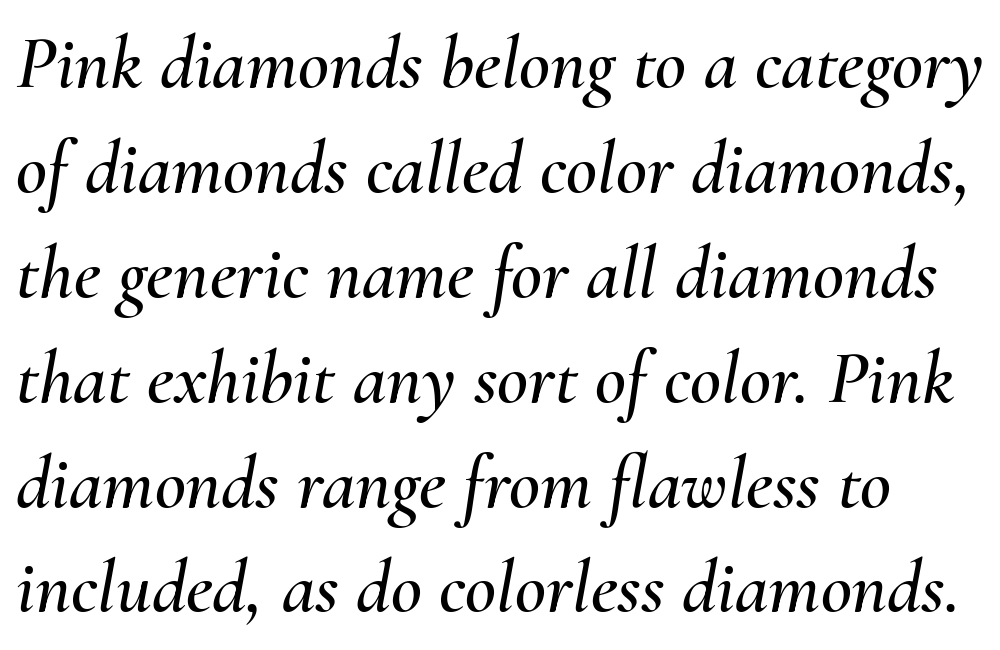
The image shows 76 px text type, italic (leaning right); set normal line spacing (1.38x), normal letter spacing, not underlined; medium stroke contrast and a small x-height.
